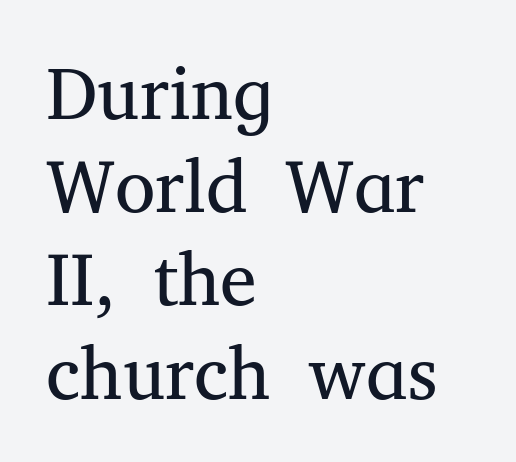
Default kerning and tracking; the words read as compact shapes. Just letters on the line, the space beneath them empty. Character widths vary here, with narrow letters taking less room than wide ones. What's the leading like? Ordinary, nothing unusual.
